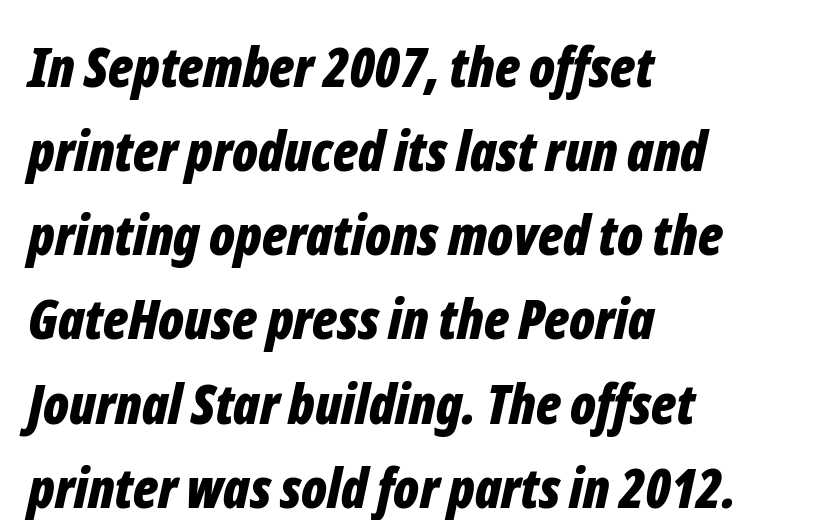
{"italic": "yes", "lean": "right", "slant_degrees": 12, "bold": "yes", "weight": "bold", "width": "condensed", "stroke_contrast": "low", "x_height": "medium", "monospaced": "no", "underline": "no", "align": "left", "line_spacing": "normal", "line_spacing_ratio": 1.53, "letter_spacing": "normal", "letter_spacing_em": 0.0, "glyph_px": 55}
